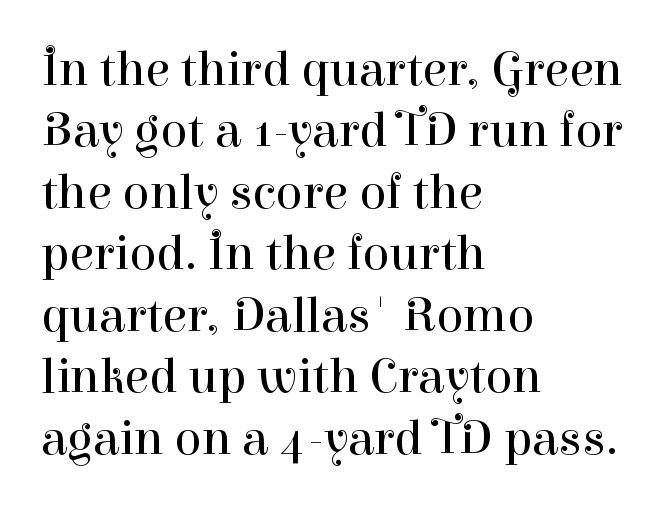
The image shows 50 px regular-weight serif type, upright; set left-aligned, line spacing 1.23x, normal letter spacing, not underlined; high stroke contrast and a medium x-height.
